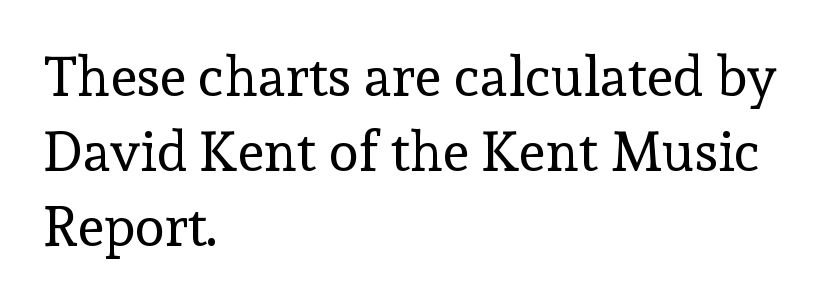
The image shows 55 px regular-weight serif type, upright; set left-aligned, normal line spacing (1.36x), normal letter spacing, not underlined; a medium x-height.
